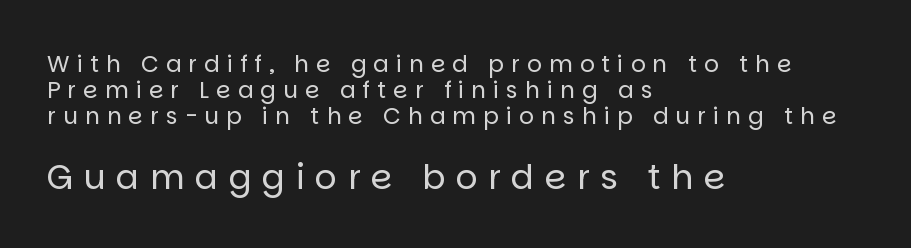
{"serif": "no", "italic": "no", "bold": "no", "weight": "regular", "width": "normal", "stroke_contrast": "low", "x_height": "large", "monospaced": "no", "underline": "no", "align": "left", "line_spacing": "tight", "line_spacing_ratio": 1.14, "letter_spacing": "wide", "letter_spacing_em": 0.31, "larger_block": "second", "size_ratio": 1.48, "glyph_px": 34}
